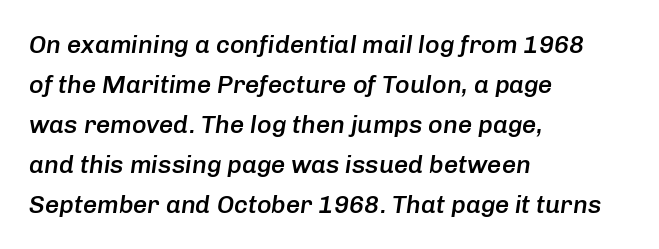
The image shows 25 px text type, italic (leaning right); set left-aligned, normal line spacing (1.6x), normal letter spacing, not underlined.
